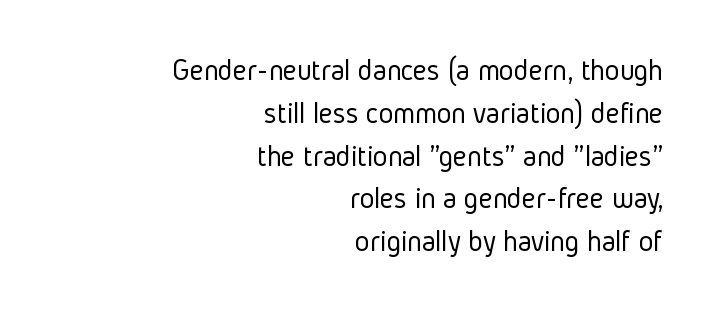
Q: Is the text bold? A: No.
Q: Is the text italic (slanted)? A: No, it is upright.
Q: Is the typeface a serif or a sans-serif typeface? A: Sans-serif.
Q: Is the text underlined? A: No.
Q: How is the paragraph aligned? A: Right-aligned.
Q: Is the spacing between letters normal or unusually wide? A: Normal.
Q: Is the spacing between lines tight, normal or loose? A: Normal.
Q: Width (condensed, normal, or wide)? A: Condensed.
Q: Stroke contrast? A: Low.
Q: x-height? A: Medium.
Q: Monospaced? A: No.
